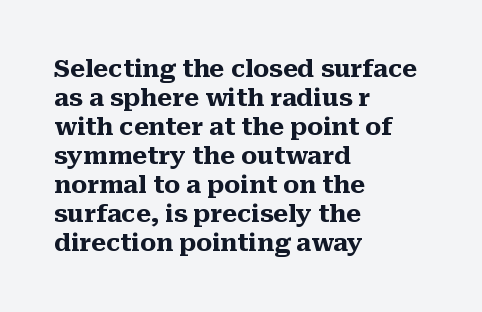
Q: Is the text bold? A: Yes.
Q: Is the text italic (slanted)? A: No, it is upright.
Q: Is the text underlined? A: No.
Q: How is the paragraph aligned? A: Left-aligned.
Q: Is the spacing between letters normal or unusually wide? A: Normal.
